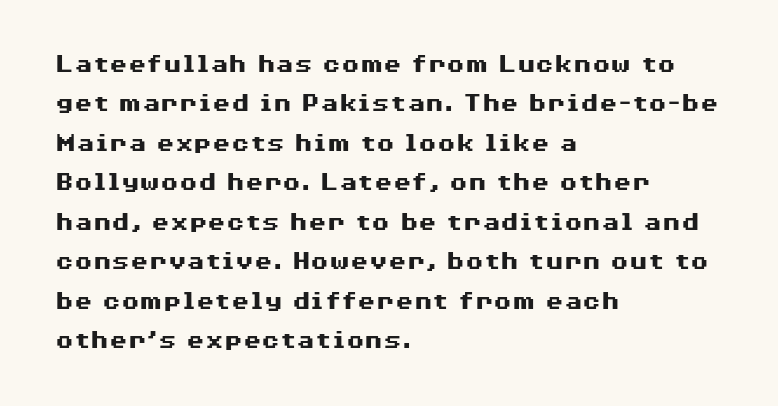
The line texture is even and compact thanks to regular tracking. Notice how the passage keeps a crisp vertical edge on the left only. Rendered with straight, roman letterforms. A bare baseline throughout the passage. One glance says typical: line gaps are just what's usual.
